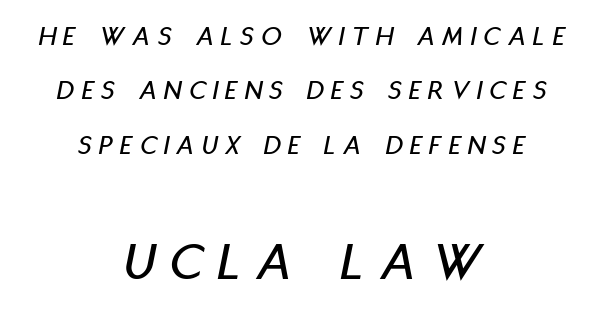
The image shows 56 px condensed type, italic (leaning right); set centered, loose line spacing (1.94x), unusually wide letter spacing (+0.28 em), not underlined; the second (bottom) block is 2.0x larger; low stroke contrast and a large x-height.
